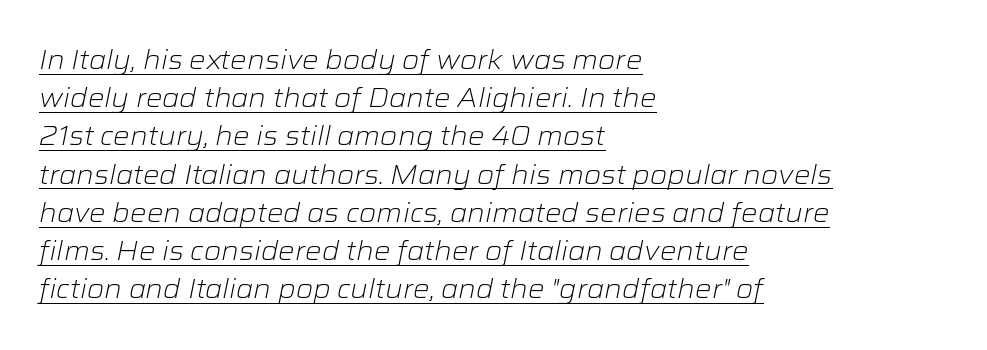
The vertical gap from one line to the next is medium. Compared with a typical body face, this is equally light or lighter still. Students, observe the line beneath the letters — that is underlining. Italic: yes, the glyphs are oblique. Horizontally, the lines are justified to the leading edge only.
